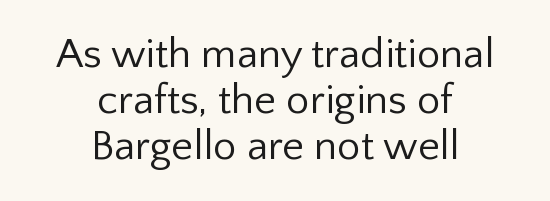
Q: Is the text bold? A: No.
Q: Is the text italic (slanted)? A: No, it is upright.
Q: Is the typeface a serif or a sans-serif typeface? A: Sans-serif.
Q: Is the text underlined? A: No.
Q: How is the paragraph aligned? A: Centered.
Q: Is the spacing between letters normal or unusually wide? A: Normal.
Q: Is the spacing between lines tight, normal or loose? A: Tight.
Q: Width (condensed, normal, or wide)? A: Normal.
Q: Stroke contrast? A: Low.
Q: x-height? A: Medium.
Q: Monospaced? A: No.
